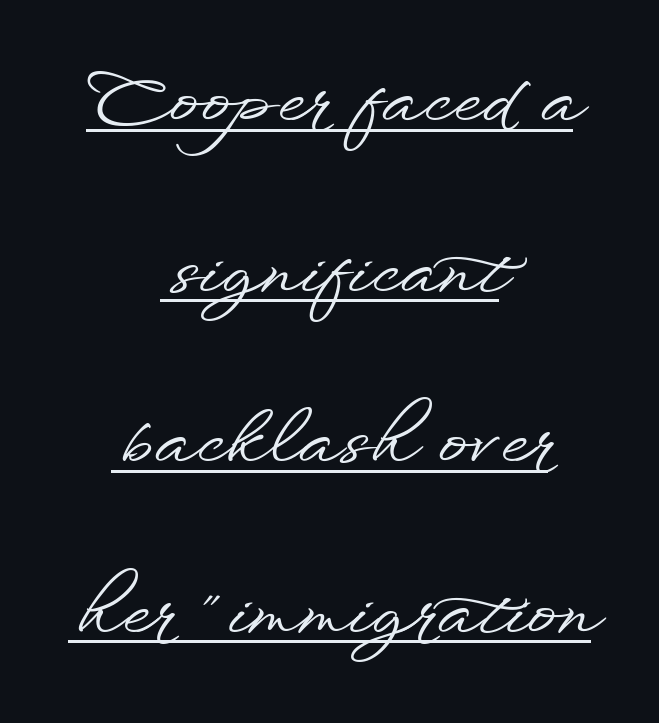
Q: Is the text italic (slanted)? A: Yes.
Q: Is the typeface a serif or a sans-serif typeface? A: Sans-serif.
Q: Is the text underlined? A: Yes.
Q: How is the paragraph aligned? A: Centered.
Q: Is the spacing between letters normal or unusually wide? A: Normal.
Q: Is the spacing between lines tight, normal or loose? A: Loose.
Q: Width (condensed, normal, or wide)? A: Wide.
Q: Stroke contrast? A: Low.
Q: x-height? A: Small.
Q: Monospaced? A: No.
